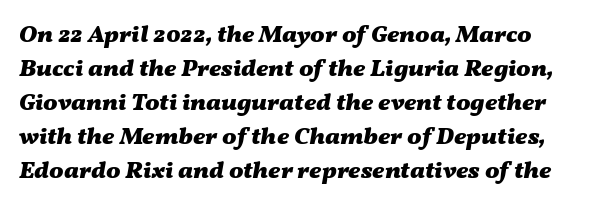
Q: Is the text bold? A: Yes.
Q: Is the text italic (slanted)? A: Yes, it leans right by about 11 degrees.
Q: Is the text underlined? A: No.
Q: Is the spacing between letters normal or unusually wide? A: Normal.
Q: Is the spacing between lines tight, normal or loose? A: Normal.
